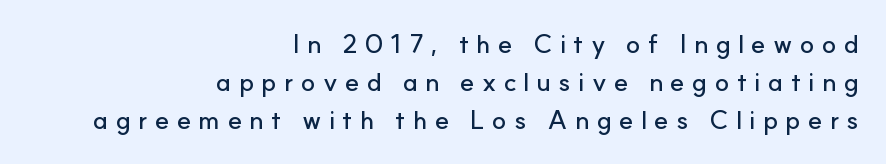
Beneath every word, the page is bare. Spacing between characters has been opened up far beyond the box default. Line ends are locked; line starts wander. One glance says typical: line gaps are just what's usual.
